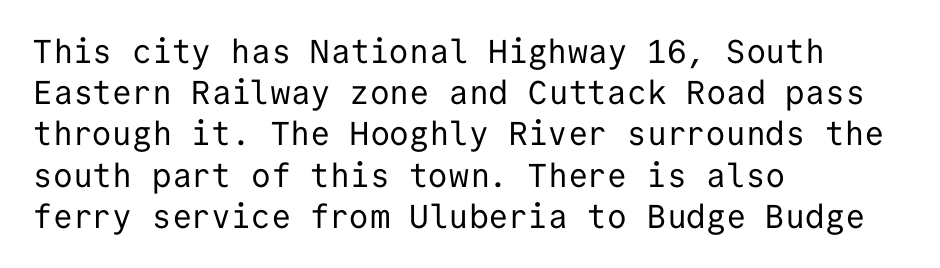
The image shows 33 px regular-weight sans-serif type, upright, monospaced; set left-aligned, normal line spacing (1.25x), normal letter spacing, not underlined; low stroke contrast and a medium x-height.
